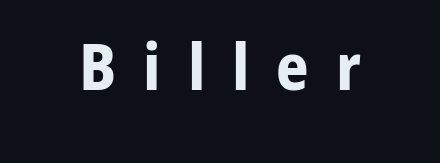
The image shows 64 px bold sans-serif type, upright; set unusually wide letter spacing (+0.42 em), not underlined; low stroke contrast and a medium x-height.
